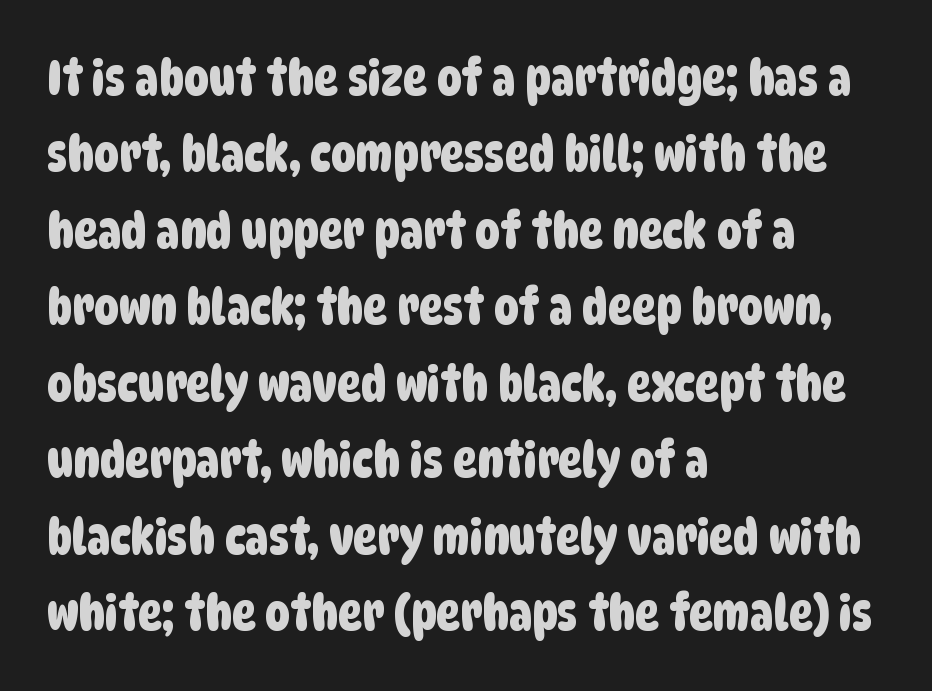
Q: Is the typeface a serif or a sans-serif typeface? A: Sans-serif.
Q: Is the text underlined? A: No.
Q: How is the paragraph aligned? A: Left-aligned.
Q: Is the spacing between letters normal or unusually wide? A: Normal.
Q: Is the spacing between lines tight, normal or loose? A: Normal.
Q: Width (condensed, normal, or wide)? A: Condensed.
Q: Stroke contrast? A: Low.
Q: x-height? A: Large.
Q: Monospaced? A: No.
